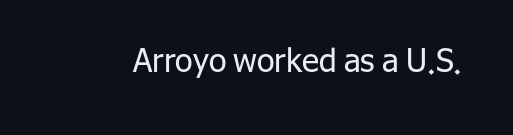
{"serif": "no", "italic": "no", "bold": "no", "weight": "regular", "width": "normal", "stroke_contrast": "low", "x_height": "medium", "monospaced": "no", "underline": "no", "letter_spacing": "normal", "letter_spacing_em": 0.0, "glyph_px": 32}
